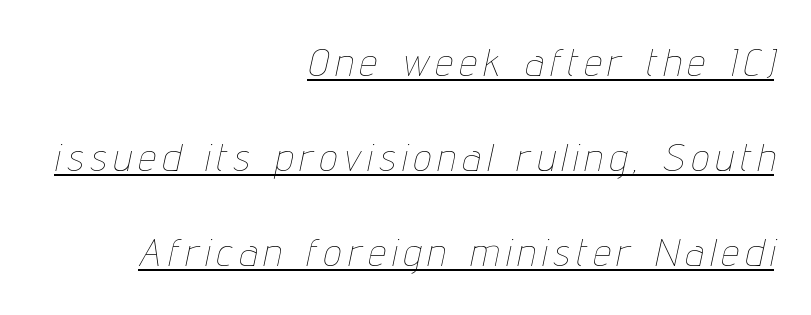
In terms of posture, this sample is oblique. Looks like regular typesetting: each glyph gets only the width it needs. This rendering uses right alignment, leaving the left contour irregular. The specimen includes a rule beneath the text block's lines. Letters have the restrained weight of plain body copy at most. The space between consecutive lines is lavish.
